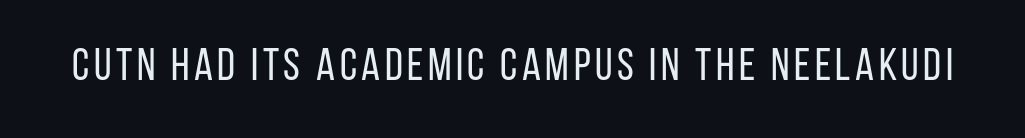
{"serif": "no", "italic": "no", "bold": "no", "weight": "regular", "width": "condensed", "stroke_contrast": "low", "x_height": "large", "monospaced": "no", "underline": "no", "glyph_px": 45}
